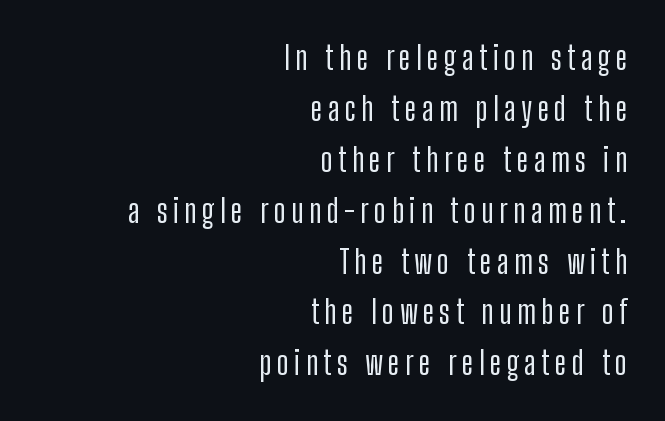
Check the space under the baseline: it is left empty. Designer's note — italics off, roman on. Compared with a flush-left layout, this one pins lines to the opposite, right side. Normally led — the rows are evenly, conventionally spaced.
